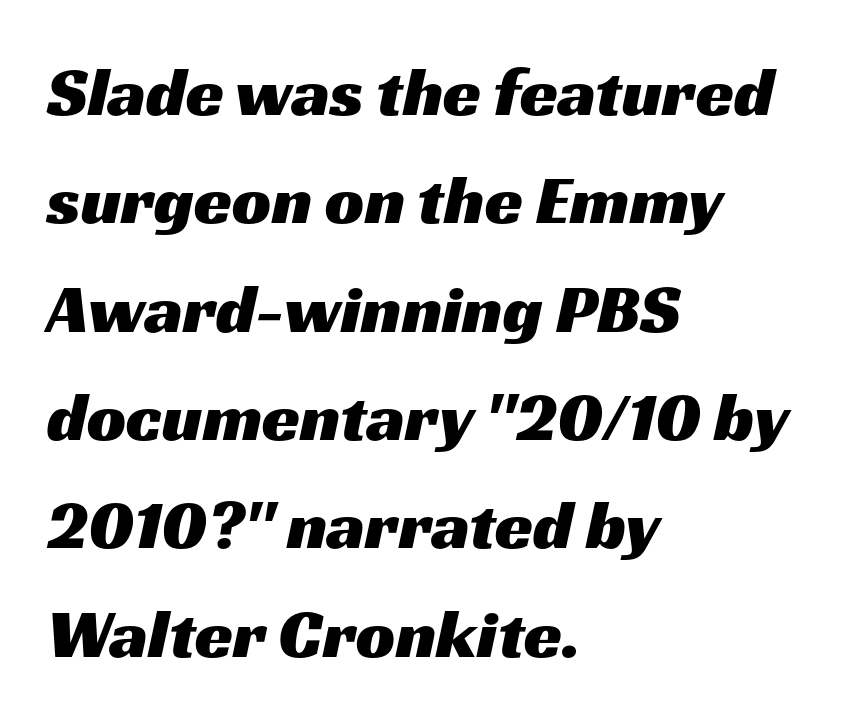
Q: Is the typeface a serif or a sans-serif typeface? A: Sans-serif.
Q: Is the text underlined? A: No.
Q: How is the paragraph aligned? A: Left-aligned.
Q: Is the spacing between letters normal or unusually wide? A: Normal.
Q: Is the spacing between lines tight, normal or loose? A: Normal.
Q: Width (condensed, normal, or wide)? A: Wide.
Q: Stroke contrast? A: Medium.
Q: x-height? A: Medium.
Q: Monospaced? A: No.
